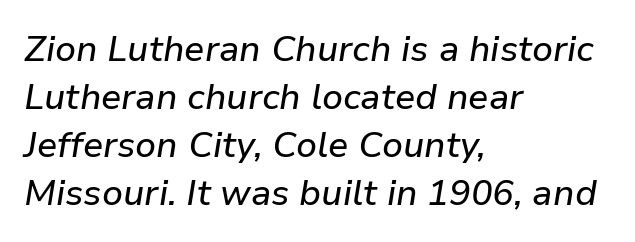
Character widths vary here, with narrow letters taking less room than wide ones. Layout note: lines flush left. Vertical spacing — default. What stands out about the letter spacing? Nothing — it is the standard amount.
